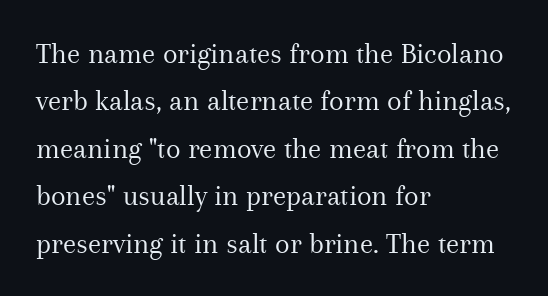
These lines are rendered in a variable-pitch font. These lines sit exactly where default settings would place them. Compared with typical body copy, the letter spacing here is the same. These lines stack with their left ends in a neat column.
